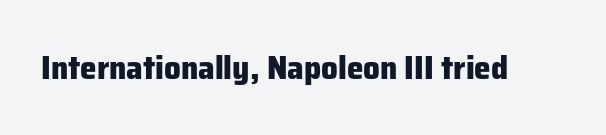
The letters advance in unequal steps, a hallmark of proportional type. Serifs: no, the terminals of the letterforms are clean. The lettering stays uniformly vertical, giving the passage a roman look. How are the letters spaced? Ordinarily, with no added tracking. Only glyphs here, with clear space below each row.
